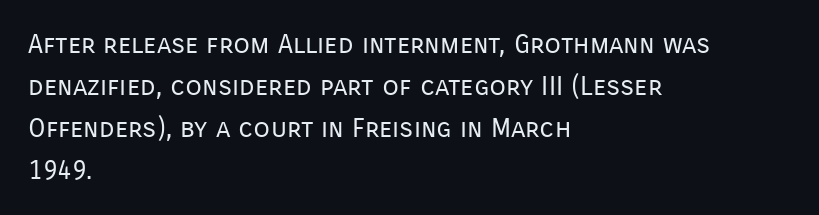
{"italic": "no", "bold": "no", "underline": "no", "align": "left", "line_spacing": "normal", "line_spacing_ratio": 1.55, "letter_spacing": "normal", "letter_spacing_em": 0.0, "glyph_px": 27}
